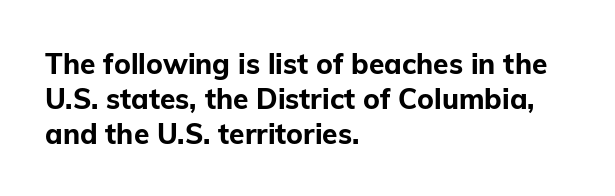
Q: Is the text bold? A: Yes.
Q: Is the text italic (slanted)? A: No, it is upright.
Q: Is the typeface a serif or a sans-serif typeface? A: Sans-serif.
Q: Is the text underlined? A: No.
Q: How is the paragraph aligned? A: Left-aligned.
Q: Is the spacing between letters normal or unusually wide? A: Normal.
Q: Is the spacing between lines tight, normal or loose? A: Normal.
Q: Width (condensed, normal, or wide)? A: Normal.
Q: Stroke contrast? A: Low.
Q: x-height? A: Medium.
Q: Monospaced? A: No.
